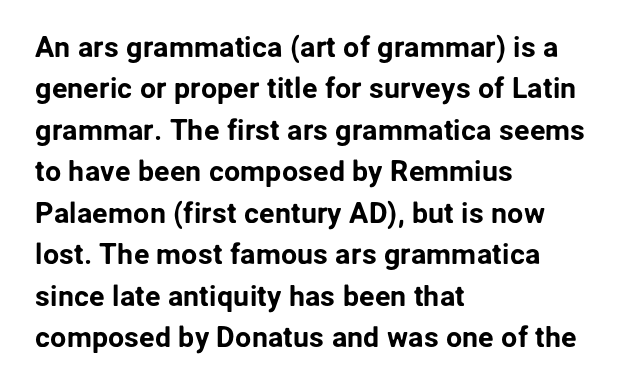
{"serif": "no", "italic": "no", "width": "normal", "stroke_contrast": "low", "x_height": "medium", "monospaced": "no", "underline": "no", "align": "left", "line_spacing": "normal", "line_spacing_ratio": 1.43, "letter_spacing": "normal", "letter_spacing_em": 0.0, "glyph_px": 29}
